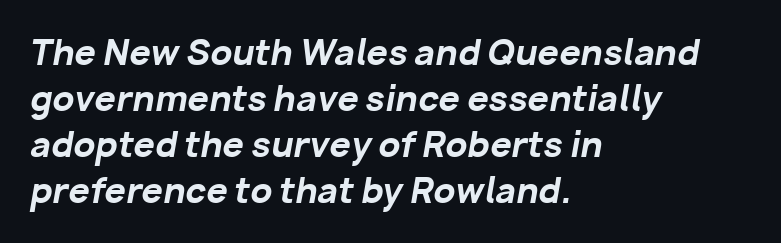
The image shows 34 px bold type, italic (leaning right); set left-aligned, normal line spacing (1.35x), normal letter spacing, not underlined; low stroke contrast and a medium x-height.
